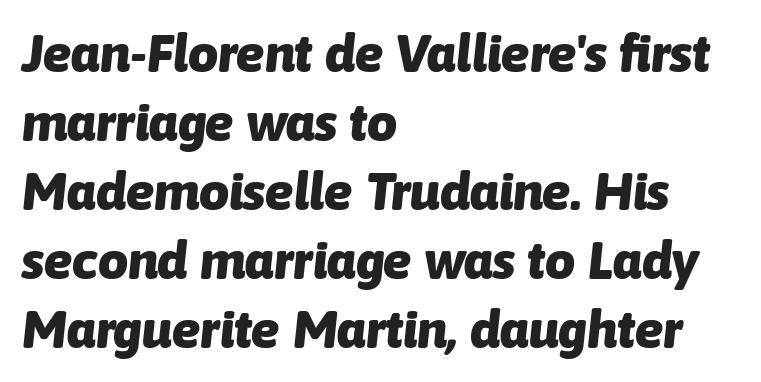
The image shows 53 px heavy type, italic (leaning right); set left-aligned, normal line spacing (1.3x), normal letter spacing, not underlined; low stroke contrast and a medium x-height.
